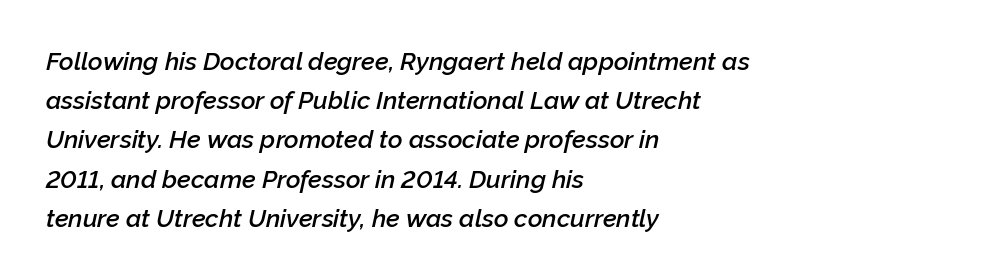
The image shows 25 px text type, italic (leaning right); set left-aligned, normal line spacing (1.57x), normal letter spacing, not underlined.
